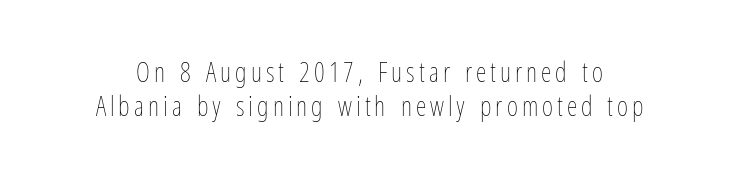
{"italic": "no", "bold": "no", "underline": "no", "line_spacing": "normal", "line_spacing_ratio": 1.27, "glyph_px": 27}
